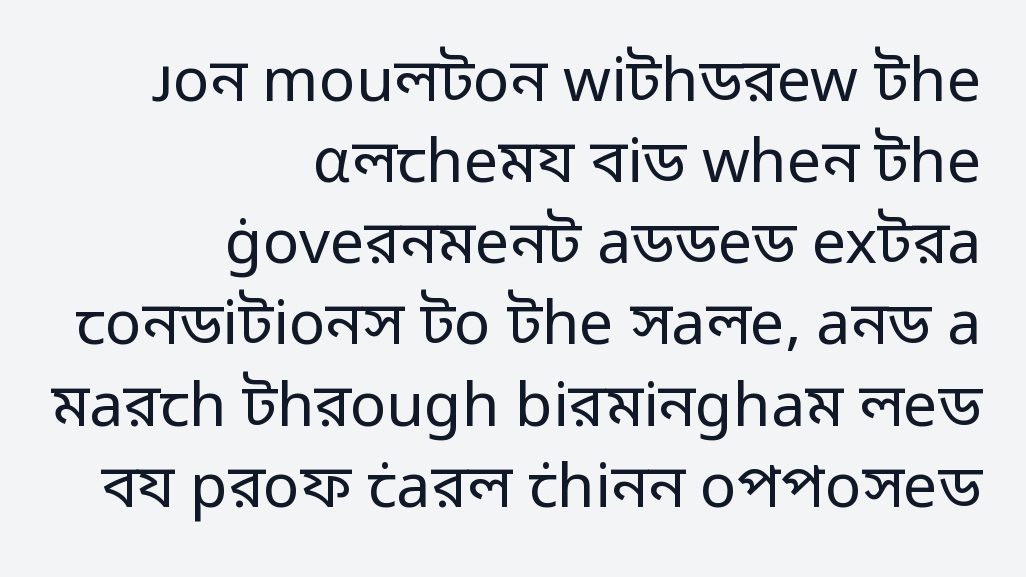
Q: Is the text bold? A: No.
Q: Is the text italic (slanted)? A: No, it is upright.
Q: Is the typeface a serif or a sans-serif typeface? A: Sans-serif.
Q: Is the text underlined? A: No.
Q: How is the paragraph aligned? A: Right-aligned.
Q: Is the spacing between letters normal or unusually wide? A: Normal.
Q: Is the spacing between lines tight, normal or loose? A: Normal.
Q: Width (condensed, normal, or wide)? A: Normal.
Q: Stroke contrast? A: Low.
Q: x-height? A: Medium.
Q: Monospaced? A: No.
